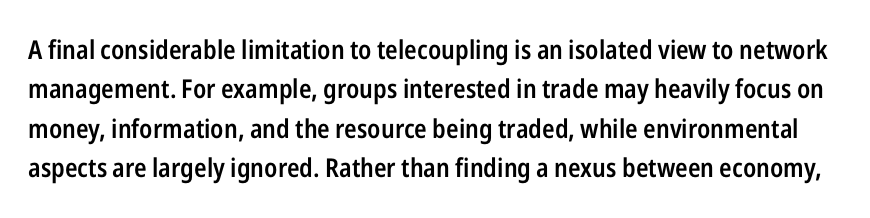
Q: Is the text bold? A: Semi-bold.
Q: Is the text italic (slanted)? A: No, it is upright.
Q: Is the text underlined? A: No.
Q: Is the spacing between letters normal or unusually wide? A: Normal.
Q: Is the spacing between lines tight, normal or loose? A: Normal.
